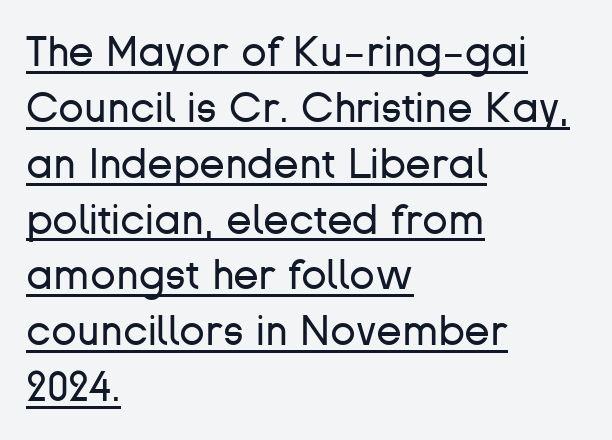
Q: Is the text bold? A: No.
Q: Is the text italic (slanted)? A: No, it is upright.
Q: Is the typeface a serif or a sans-serif typeface? A: Sans-serif.
Q: Is the text underlined? A: Yes.
Q: How is the paragraph aligned? A: Left-aligned.
Q: Is the spacing between letters normal or unusually wide? A: Normal.
Q: Is the spacing between lines tight, normal or loose? A: Normal.
Q: Width (condensed, normal, or wide)? A: Normal.
Q: Stroke contrast? A: Low.
Q: x-height? A: Medium.
Q: Monospaced? A: No.
